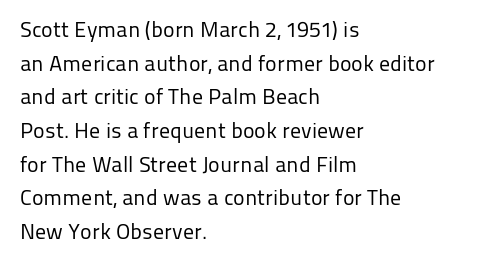
{"italic": "no", "bold": "no", "underline": "no", "align": "left", "line_spacing": "normal", "line_spacing_ratio": 1.53, "letter_spacing": "normal", "letter_spacing_em": 0.0, "glyph_px": 22}
